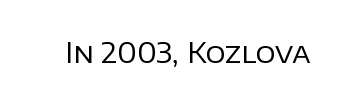
The image shows 28 px regular-weight sans-serif type, upright; set normal letter spacing, not underlined; low stroke contrast and a large x-height.
